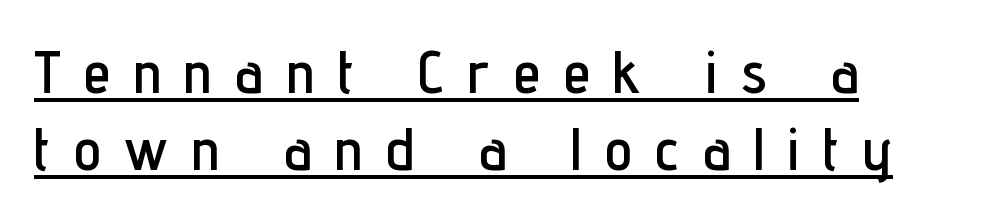
The image shows 61 px condensed sans-serif type, upright; set left-aligned, normal line spacing (1.27x), unusually wide letter spacing (+0.39 em), underlined; low stroke contrast and a medium x-height.
